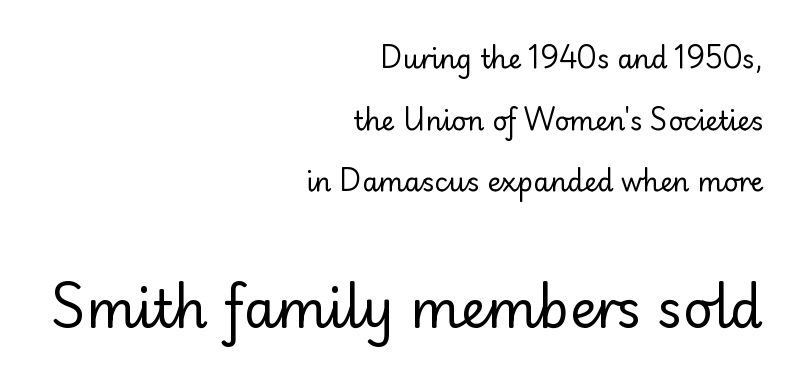
This sample has the flowing, uneven cadence of proportional lettering. Observe the absence of serifs on each vertical stroke in this sample. Which margin do the lines hug? The right one — the left edge is uneven. Glyph-to-glyph distance matches everyday printed text. The space beneath each line is pristine and unruled.
